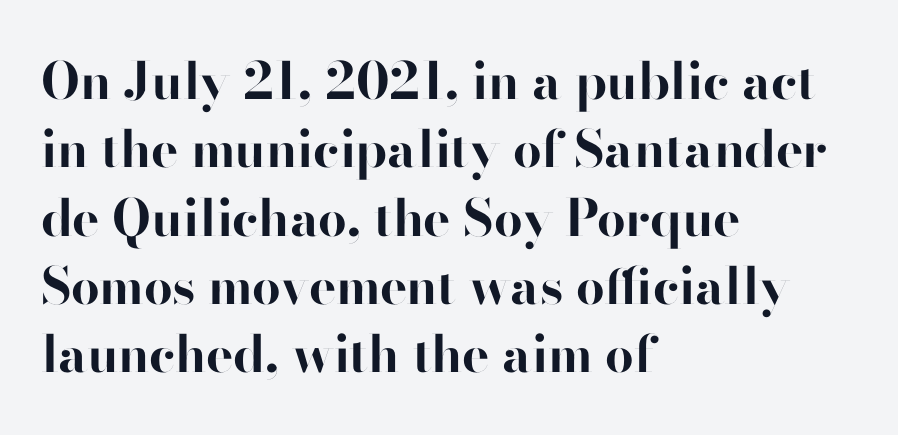
Q: Is the text bold? A: Yes.
Q: Is the text italic (slanted)? A: No, it is upright.
Q: Is the typeface a serif or a sans-serif typeface? A: Sans-serif.
Q: Is the text underlined? A: No.
Q: How is the paragraph aligned? A: Left-aligned.
Q: Is the spacing between letters normal or unusually wide? A: Normal.
Q: Is the spacing between lines tight, normal or loose? A: Normal.
Q: Width (condensed, normal, or wide)? A: Normal.
Q: Stroke contrast? A: High.
Q: x-height? A: Small.
Q: Monospaced? A: No.
